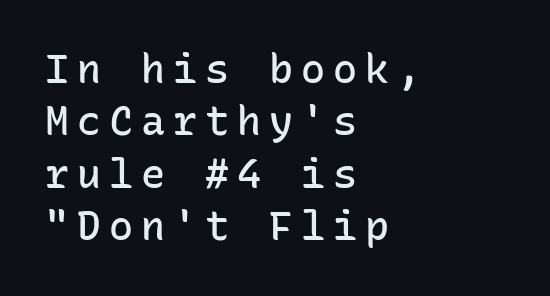
{"serif": "no", "italic": "no", "bold": "semi", "weight": "semibold", "width": "normal", "stroke_contrast": "low", "x_height": "medium", "monospaced": "yes", "underline": "no", "align": "left", "line_spacing": "normal", "line_spacing_ratio": 1.31, "letter_spacing": "wide", "letter_spacing_em": 0.2, "glyph_px": 40}
